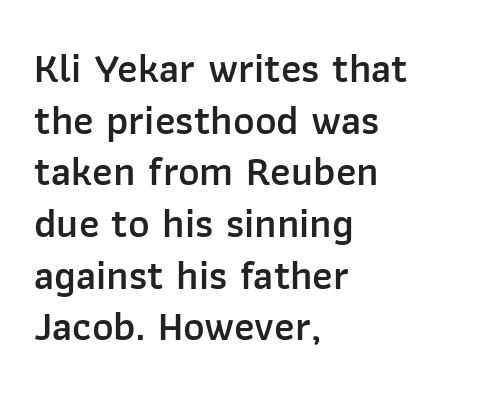
The characters look somewhat weighty, a semibold short of true bold. Layout note: lines flush left. Is there much room between lines? A standard amount, neither cramped nor airy. Do the letters lean? They stand straight. The face used here is rendered with its standard letterfit. A typesetter would call this proportional, since set widths differ per character.
